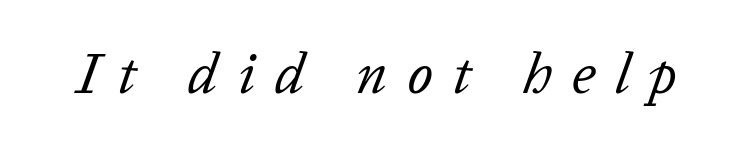
The image shows 57 px regular-weight type, italic (leaning right); set unusually wide letter spacing (+0.35 em), not underlined; low stroke contrast and a medium x-height.
